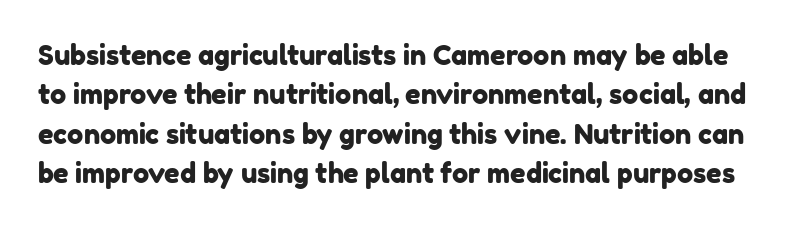
The type is set solid horizontally, with unmodified tracking. Only glyphs here, with clear space below each row. Regarding leading, the lines here are spaced in the standard way.
